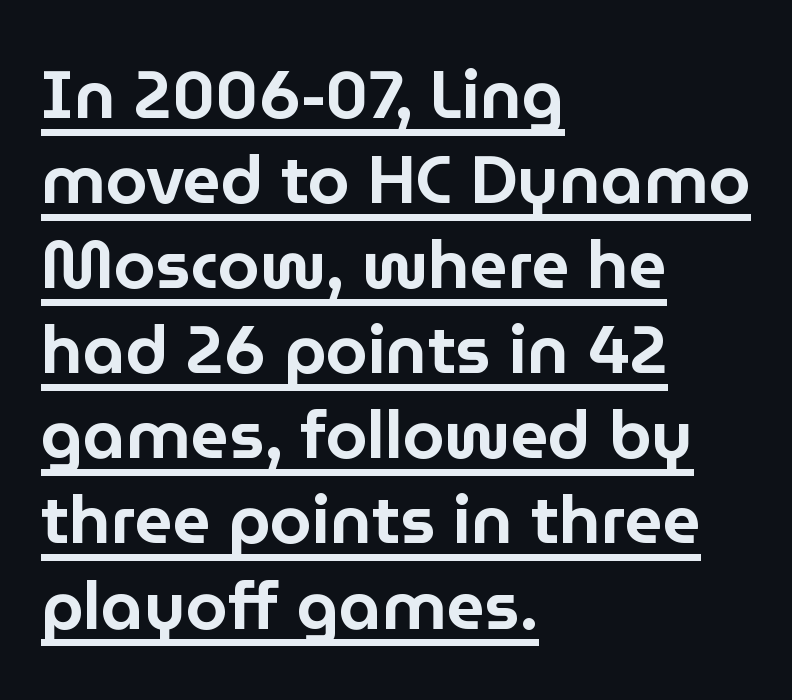
Honestly, the underline is the first thing you notice here. The passage is arranged the way most books set body copy — flush left. This sample uses an upright cut, with every glyph sitting square on the baseline. I'd call this a sans setting — the letters go barefoot. Leading matches the norm, producing a regular column.
